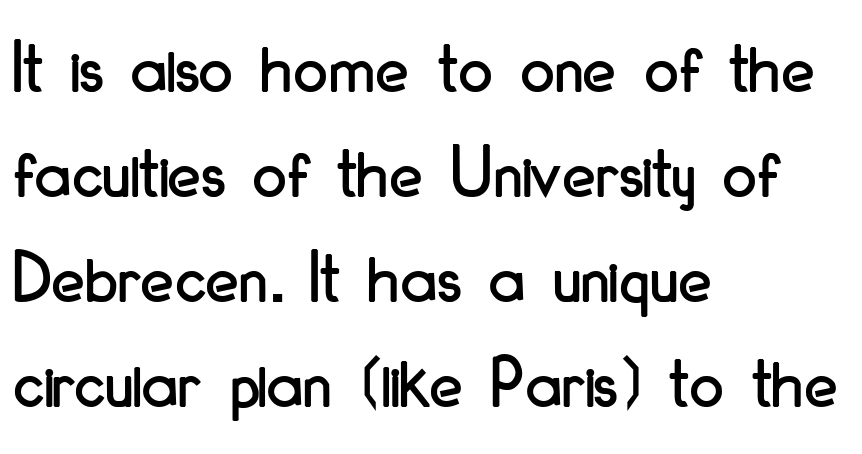
{"serif": "no", "italic": "no", "width": "condensed", "stroke_contrast": "low", "x_height": "small", "monospaced": "no", "underline": "no", "align": "left", "line_spacing": "normal", "line_spacing_ratio": 1.38, "letter_spacing": "normal", "letter_spacing_em": 0.0, "glyph_px": 76}
